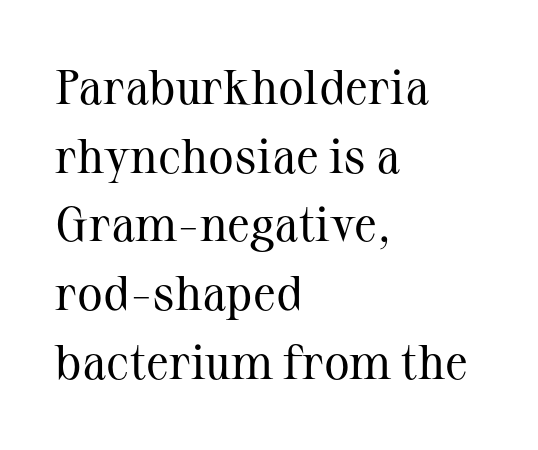
{"serif": "yes", "italic": "no", "bold": "no", "weight": "regular", "width": "normal", "stroke_contrast": "medium", "x_height": "medium", "monospaced": "no", "underline": "no", "align": "left", "line_spacing": "normal", "line_spacing_ratio": 1.43, "letter_spacing": "normal", "letter_spacing_em": 0.0, "glyph_px": 48}
